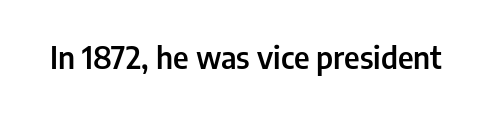
Q: Is the text bold? A: Semi-bold.
Q: Is the text italic (slanted)? A: No, it is upright.
Q: Is the typeface a serif or a sans-serif typeface? A: Sans-serif.
Q: Is the text underlined? A: No.
Q: Is the spacing between letters normal or unusually wide? A: Normal.
Q: Width (condensed, normal, or wide)? A: Condensed.
Q: Stroke contrast? A: Low.
Q: x-height? A: Medium.
Q: Monospaced? A: No.
